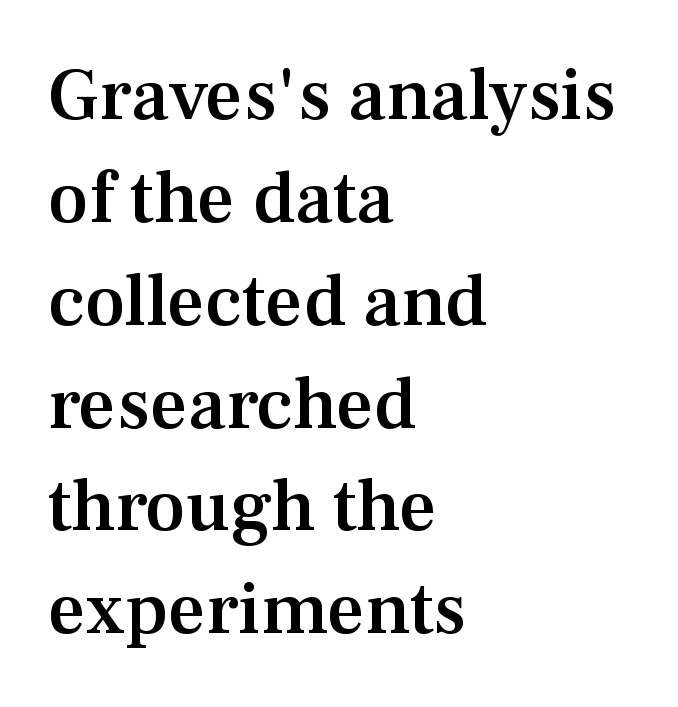
Observe the serifs anchoring each vertical stroke in this sample. Letters rest on an invisible, unmarked baseline. Unlike italic type, these characters show no tilt at all. The face used here is proportionally spaced, like ordinary book or web type.
